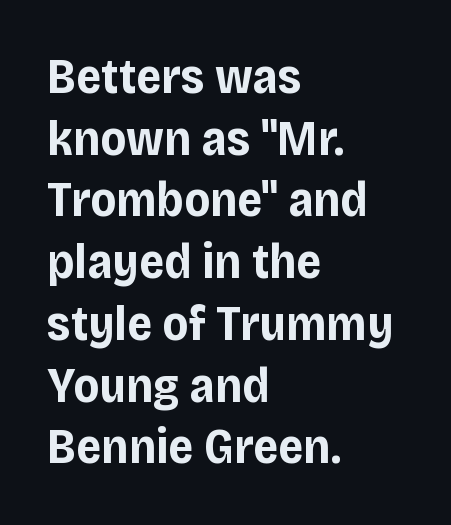
Q: Is the text bold? A: Yes.
Q: Is the text italic (slanted)? A: No, it is upright.
Q: Is the typeface a serif or a sans-serif typeface? A: Sans-serif.
Q: Is the text underlined? A: No.
Q: How is the paragraph aligned? A: Left-aligned.
Q: Is the spacing between letters normal or unusually wide? A: Normal.
Q: Is the spacing between lines tight, normal or loose? A: Normal.
Q: Width (condensed, normal, or wide)? A: Normal.
Q: Stroke contrast? A: Low.
Q: x-height? A: Large.
Q: Monospaced? A: No.
